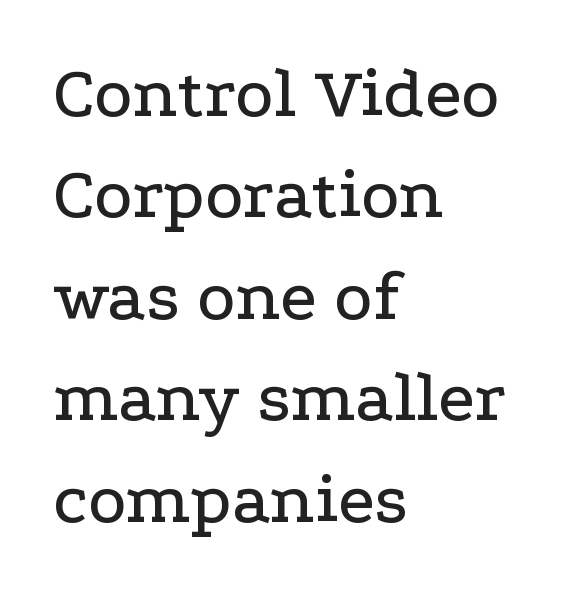
{"serif": "yes", "italic": "no", "width": "wide", "stroke_contrast": "low", "x_height": "medium", "monospaced": "no", "underline": "no", "align": "left", "line_spacing": "normal", "line_spacing_ratio": 1.39, "letter_spacing": "normal", "letter_spacing_em": 0.0, "glyph_px": 73}
